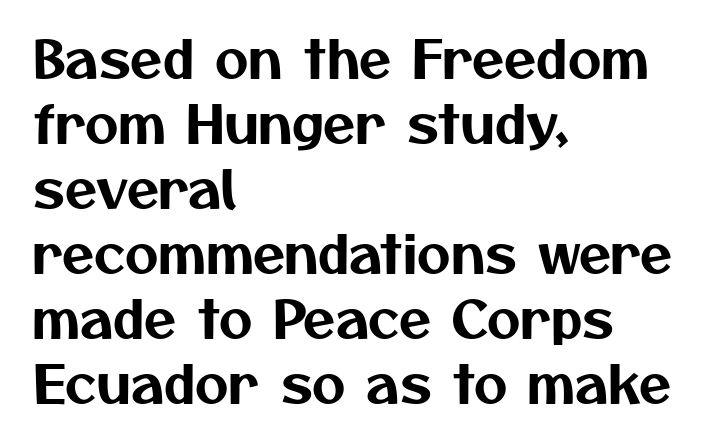
The block of text has a typical density, with ordinary space between rows. The text block is weighted toward the left margin, trailing off unevenly rightward. Stroke terminals: plain, sans-serif. The passage shown is typed in a proportional face where columns would drift. Descenders hang freely into open space.
